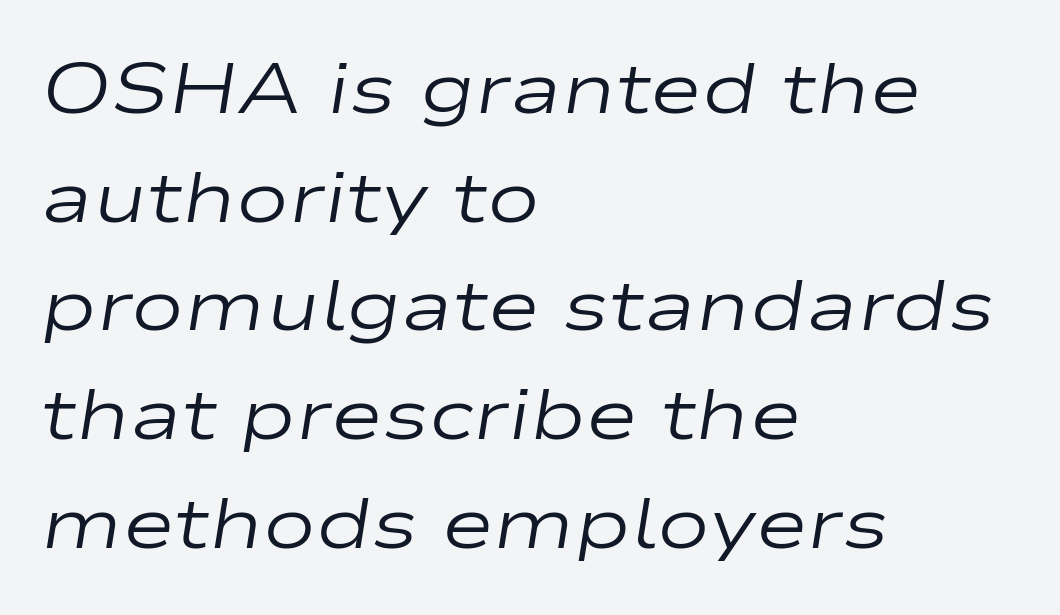
Q: Is the text bold? A: No.
Q: Is the text italic (slanted)? A: Yes, it leans right by about 9 degrees.
Q: Is the text underlined? A: No.
Q: How is the paragraph aligned? A: Left-aligned.
Q: Is the spacing between letters normal or unusually wide? A: Normal.
Q: Is the spacing between lines tight, normal or loose? A: Normal.
Q: Width (condensed, normal, or wide)? A: Wide.
Q: Stroke contrast? A: Low.
Q: x-height? A: Medium.
Q: Monospaced? A: No.
